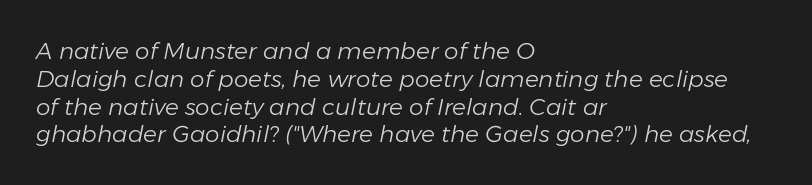
The image shows 23 px text type, italic (leaning right); set left-aligned, line spacing 1.21x, normal letter spacing, not underlined.
